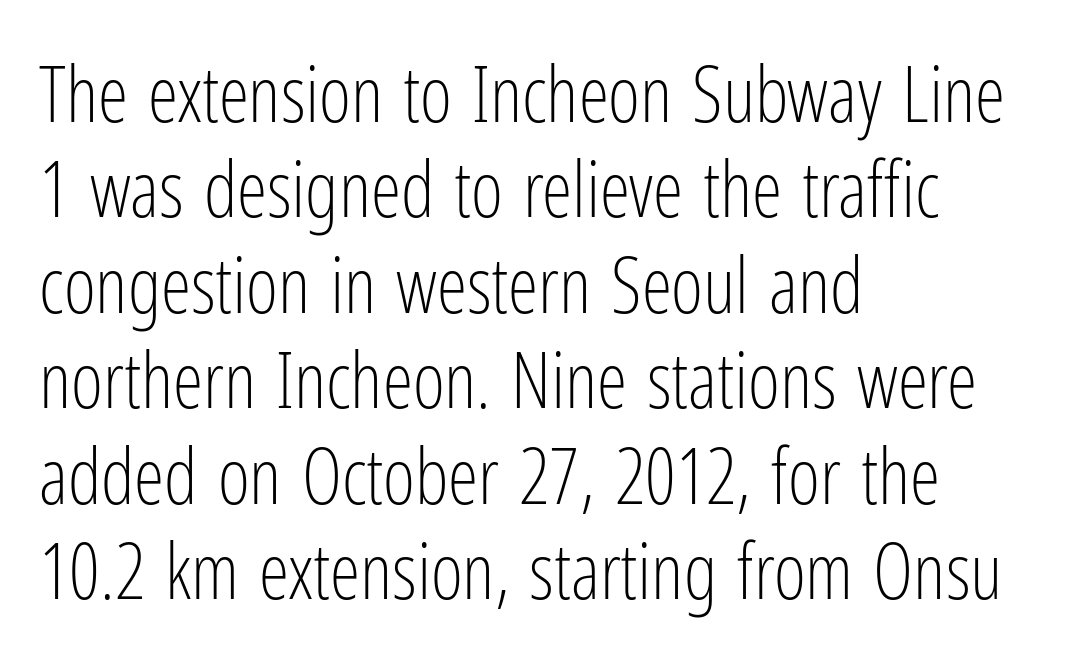
Nothing heavy about these letters — not bold at all. The rendering uses natural spacing where letterforms have individual widths. Anything drawn beneath the words? Only blank space. Posture: straight, roman, zero tilt.
